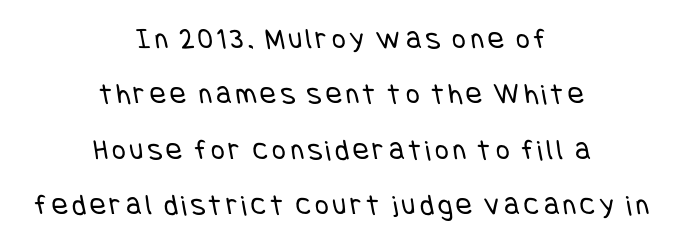
The image shows 30 px regular-weight, condensed sans-serif type; set centered, line spacing 1.85x, not underlined; low stroke contrast and a large x-height.
